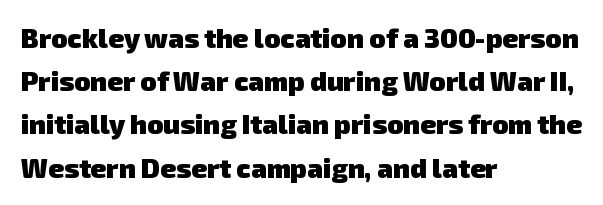
Q: Is the text bold? A: Yes.
Q: Is the text underlined? A: No.
Q: How is the paragraph aligned? A: Left-aligned.
Q: Is the spacing between letters normal or unusually wide? A: Normal.
Q: Is the spacing between lines tight, normal or loose? A: Normal.
